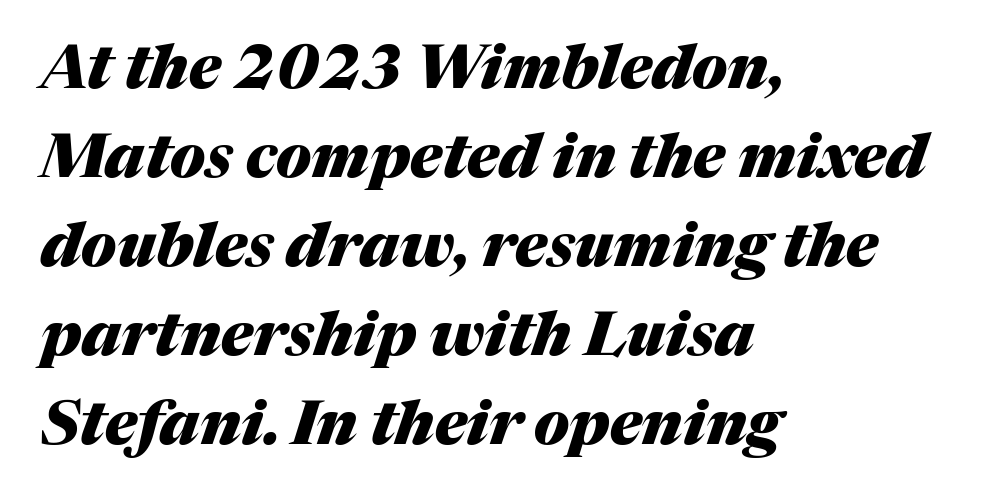
The image shows 61 px heavy type, italic (leaning right); set left-aligned, normal line spacing (1.46x), normal letter spacing, not underlined; medium stroke contrast and a medium x-height.
